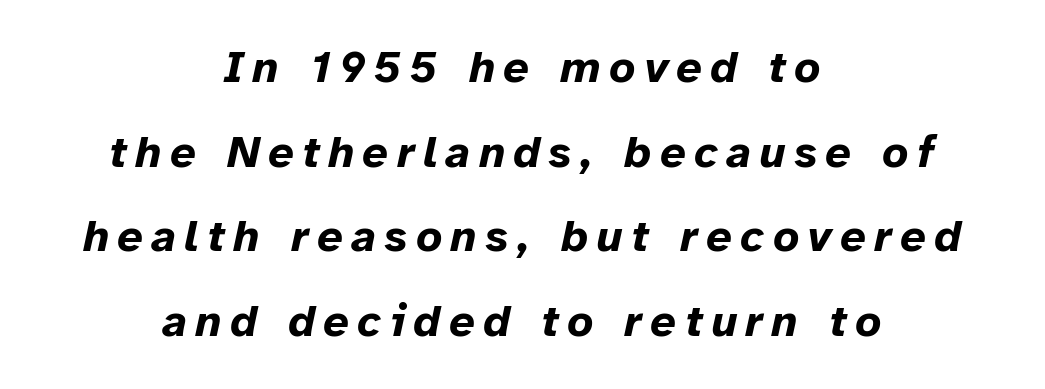
Q: Is the text bold? A: Yes.
Q: Is the text italic (slanted)? A: Yes, it leans right by about 12 degrees.
Q: Is the text underlined? A: No.
Q: How is the paragraph aligned? A: Centered.
Q: Width (condensed, normal, or wide)? A: Normal.
Q: Stroke contrast? A: Low.
Q: x-height? A: Medium.
Q: Monospaced? A: No.
